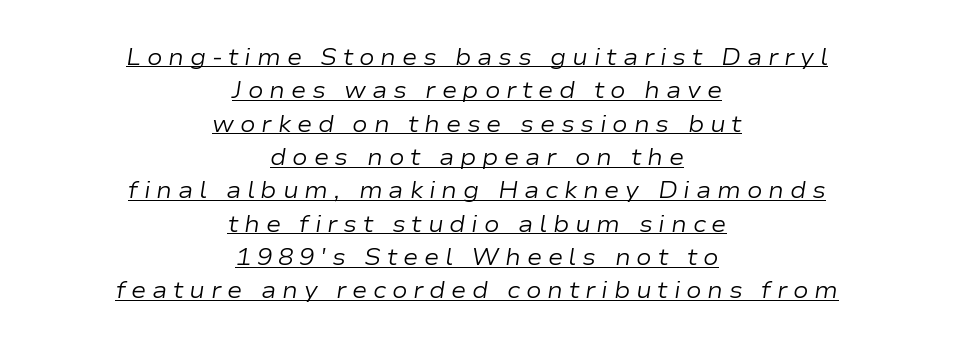
The image shows 23 px text type, italic (leaning right); set centered, normal line spacing (1.45x), unusually wide letter spacing (+0.25 em), underlined.
